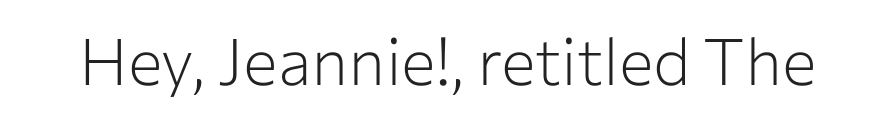
Q: Is the text bold? A: No.
Q: Is the text italic (slanted)? A: No, it is upright.
Q: Is the typeface a serif or a sans-serif typeface? A: Sans-serif.
Q: Is the text underlined? A: No.
Q: Is the spacing between letters normal or unusually wide? A: Normal.
Q: Width (condensed, normal, or wide)? A: Normal.
Q: Stroke contrast? A: Low.
Q: x-height? A: Medium.
Q: Monospaced? A: No.
